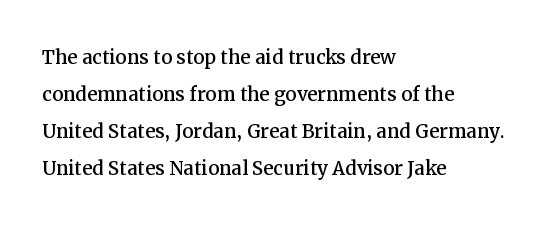
{"italic": "no", "underline": "no", "align": "left", "line_spacing": "normal", "line_spacing_ratio": 1.48, "letter_spacing": "normal", "letter_spacing_em": 0.0, "glyph_px": 25}
